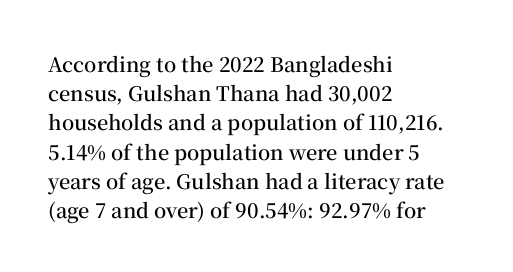
Q: Is the text bold? A: Semi-bold.
Q: Is the text italic (slanted)? A: No, it is upright.
Q: Is the text underlined? A: No.
Q: How is the paragraph aligned? A: Left-aligned.
Q: Is the spacing between letters normal or unusually wide? A: Normal.
Q: Is the spacing between lines tight, normal or loose? A: Normal.
